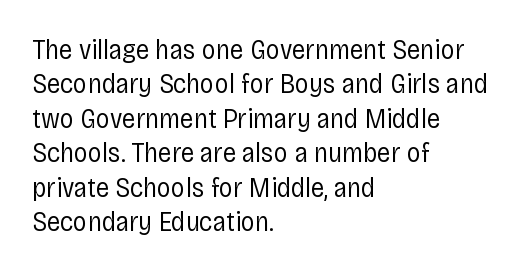
Short note: letters normally spaced. Left-aligned paragraph, ragged on the right. Only glyphs here, with clear space below each row. You can tell it's not italic because the verticals are truly vertical. In terms of letterform style, serifs are entirely absent. The cut favours lightness, reaching ordinary text weight at its darkest.
